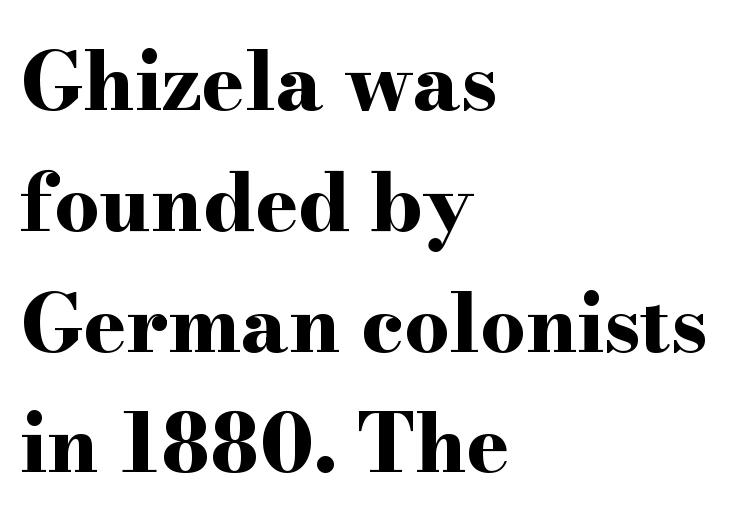
The letters carry serifs — small finishing strokes at the ends of their stems. Honestly, the row spacing looks completely unremarkable. Summary of weight: heavy, a full bold. Line beginnings align vertically; line endings do not. What stands out about the letter spacing? Nothing — it is the standard amount.
